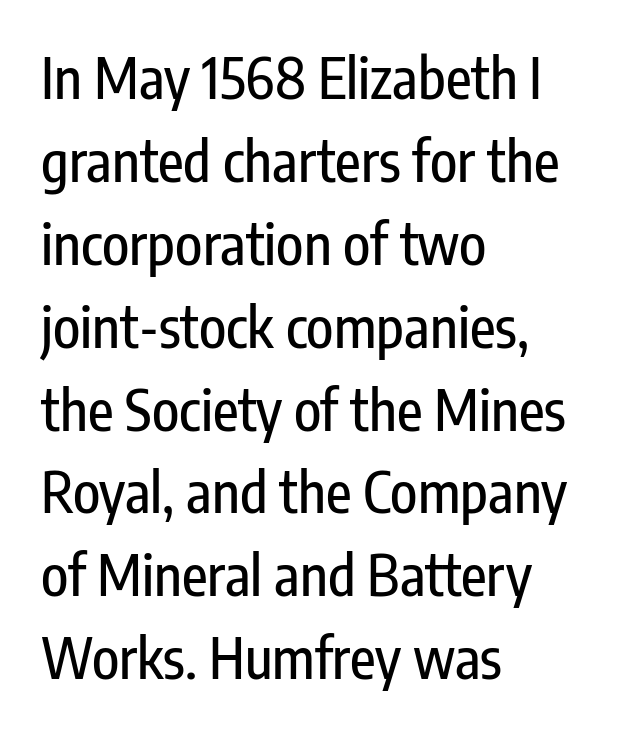
{"serif": "no", "italic": "no", "width": "condensed", "stroke_contrast": "low", "x_height": "medium", "monospaced": "no", "underline": "no", "align": "left", "line_spacing": "normal", "line_spacing_ratio": 1.48, "letter_spacing": "normal", "letter_spacing_em": 0.0, "glyph_px": 56}
